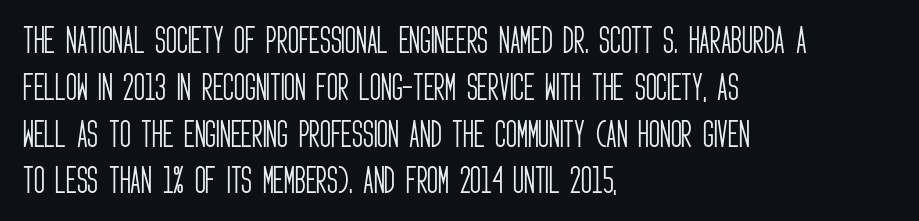
{"serif": "no", "italic": "no", "bold": "no", "weight": "light", "width": "condensed", "stroke_contrast": "low", "x_height": "large", "monospaced": "no", "underline": "no", "align": "left", "line_spacing": "normal", "line_spacing_ratio": 1.56, "letter_spacing": "normal", "letter_spacing_em": 0.0, "glyph_px": 30}
